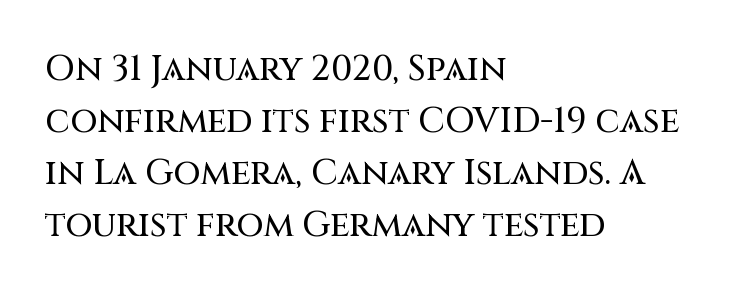
Quick note: interline space is typical. Any mark beneath the type? The region is blank. Posture: straight, roman, zero tilt. The text was rendered using a sans face with plain stroke endings. The letters sit at their default tracking, neither squeezed nor spread. The passage is arranged the way most books set body copy — flush left.
